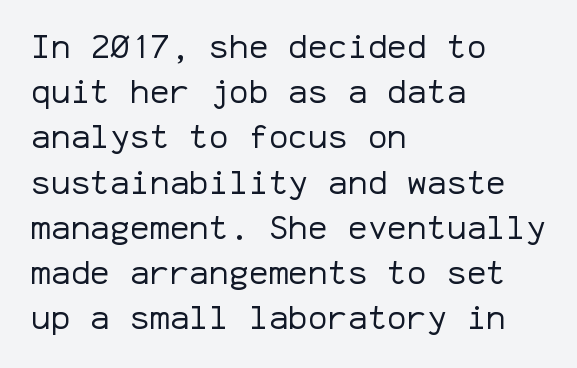
The image shows 33 px regular-weight sans-serif type, upright, monospaced; set left-aligned, normal line spacing (1.37x), normal letter spacing, not underlined; low stroke contrast and a medium x-height.
